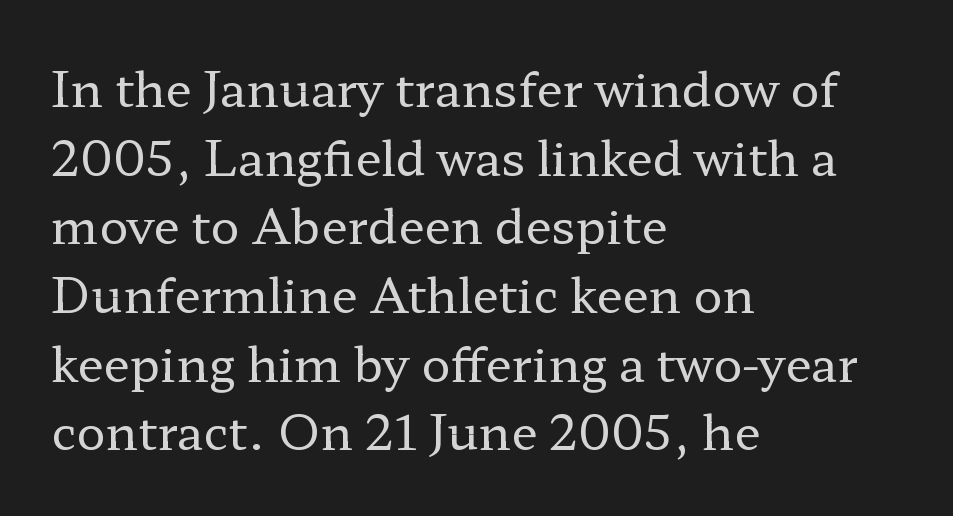
Does the copy run flush right? No — it runs flush left. The passage shown is not bold in any degree. The tracking reads as untouched default to a designer's eye. Tall strokes in this sample are plumb rather than angled.
